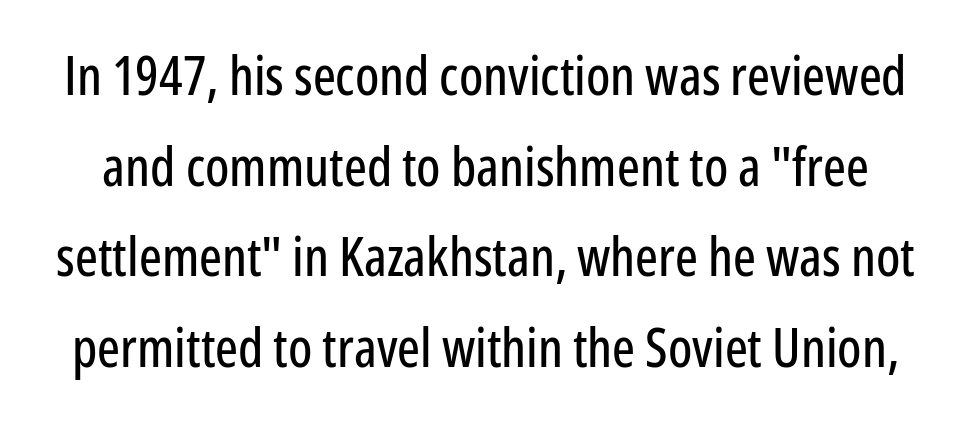
Q: Is the text italic (slanted)? A: No, it is upright.
Q: Is the typeface a serif or a sans-serif typeface? A: Sans-serif.
Q: Is the text underlined? A: No.
Q: Is the spacing between letters normal or unusually wide? A: Normal.
Q: Is the spacing between lines tight, normal or loose? A: Normal.
Q: Width (condensed, normal, or wide)? A: Condensed.
Q: Stroke contrast? A: Low.
Q: x-height? A: Medium.
Q: Monospaced? A: No.
